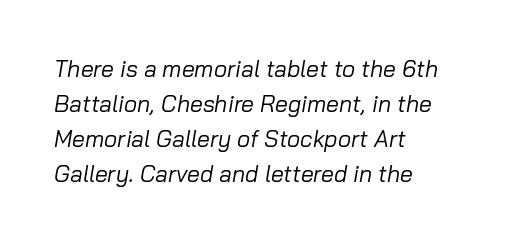
The glyphs look as if they've been sheared to an angle. Horizontal bands of white between lines are of average thickness. No heavy texture on the line: the type isn't bold. The rendering anchors every line to the left-hand side.
